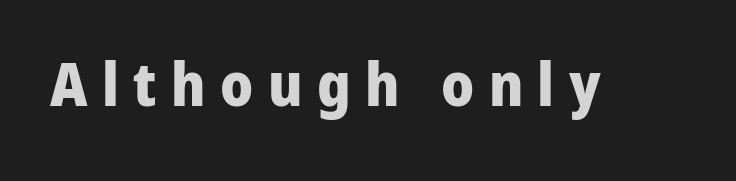
The image shows 60 px heavy sans-serif type, upright; set unusually wide letter spacing (+0.24 em), not underlined; low stroke contrast and a medium x-height.
